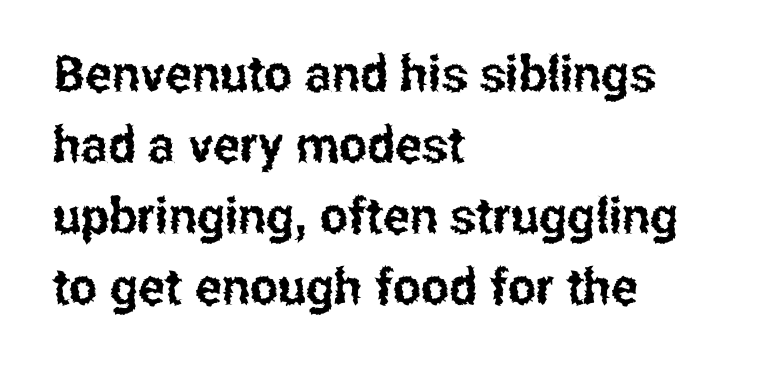
The image shows 50 px condensed sans-serif type, upright; set left-aligned, normal line spacing (1.42x), normal letter spacing, not underlined; low stroke contrast and a medium x-height.
